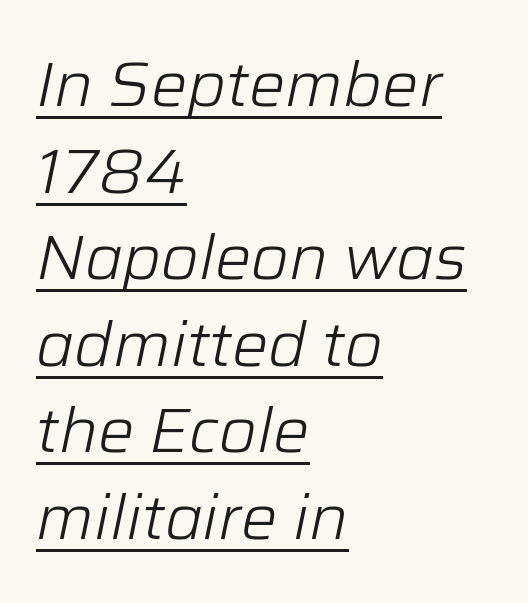
{"italic": "yes", "lean": "right", "slant_degrees": 12, "bold": "no", "weight": "light", "width": "normal", "stroke_contrast": "low", "x_height": "medium", "monospaced": "no", "underline": "yes", "align": "left", "line_spacing": "normal", "line_spacing_ratio": 1.42, "letter_spacing": "normal", "letter_spacing_em": 0.0, "glyph_px": 61}
